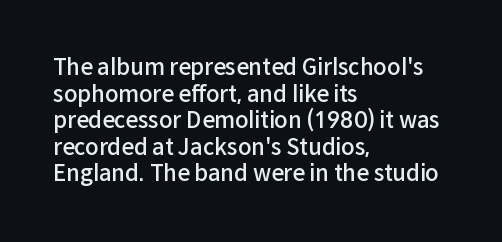
{"italic": "no", "bold": "semi", "underline": "no", "align": "left", "line_spacing_ratio": 1.21, "letter_spacing": "normal", "letter_spacing_em": 0.0, "glyph_px": 22}
